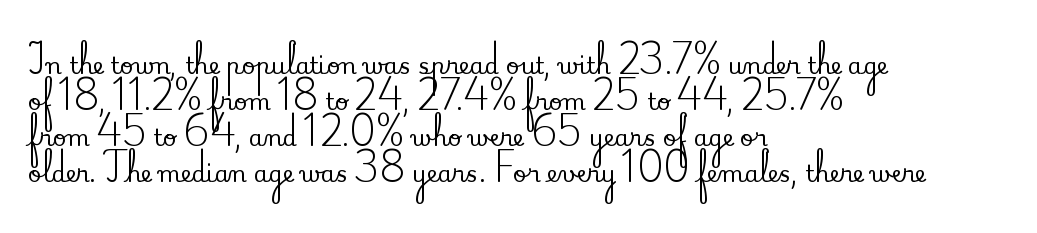
The image shows 23 px text type, upright; set left-aligned, normal line spacing (1.57x), normal letter spacing, not underlined.
